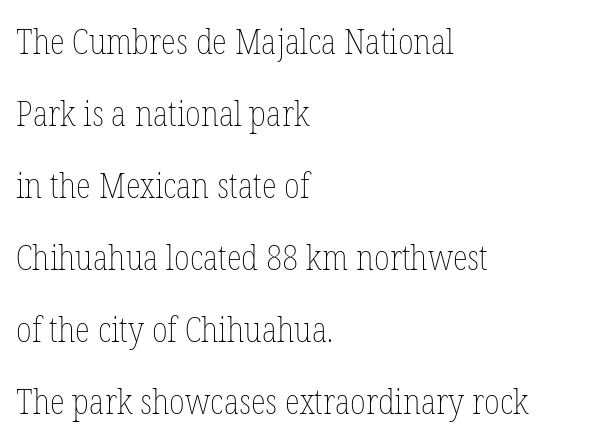
The image shows 35 px thin, condensed type, upright; set left-aligned, loose line spacing (2.06x), normal letter spacing, not underlined; low stroke contrast and a medium x-height.
